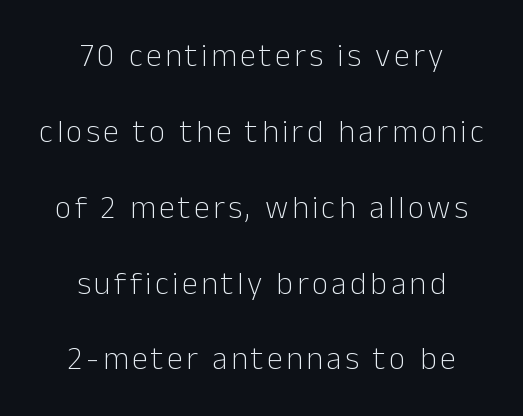
The image shows 32 px light sans-serif type, upright; set centered, loose line spacing (2.37x), not underlined; low stroke contrast and a medium x-height.
